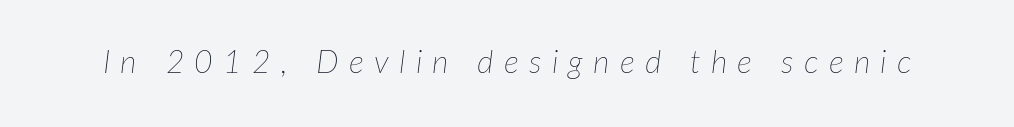
Q: Is the text bold? A: No.
Q: Is the text italic (slanted)? A: Yes, it leans right by about 7 degrees.
Q: Is the text underlined? A: No.
Q: Is the spacing between letters normal or unusually wide? A: Unusually wide.
Q: Width (condensed, normal, or wide)? A: Normal.
Q: Stroke contrast? A: Low.
Q: x-height? A: Medium.
Q: Monospaced? A: No.
